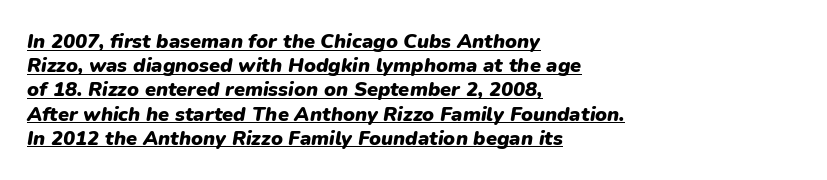
Q: Is the text bold? A: Yes.
Q: Is the text italic (slanted)? A: Yes, it leans right by about 9 degrees.
Q: Is the text underlined? A: Yes.
Q: How is the paragraph aligned? A: Left-aligned.
Q: Is the spacing between letters normal or unusually wide? A: Normal.
